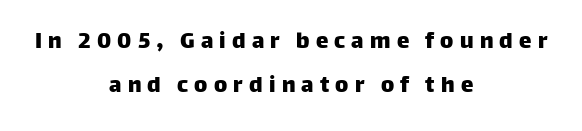
The image shows 25 px text type, upright; set centered, line spacing 1.78x, unusually wide letter spacing (+0.25 em), not underlined.
